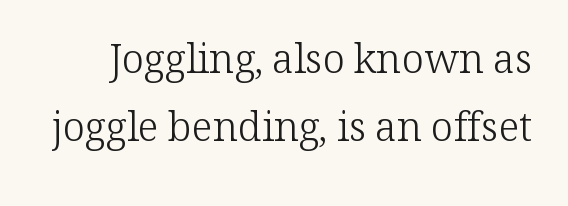
{"serif": "yes", "italic": "no", "bold": "no", "weight": "light", "width": "normal", "stroke_contrast": "low", "x_height": "medium", "monospaced": "no", "underline": "no", "line_spacing": "normal", "line_spacing_ratio": 1.7, "letter_spacing": "normal", "letter_spacing_em": 0.0, "glyph_px": 40}
